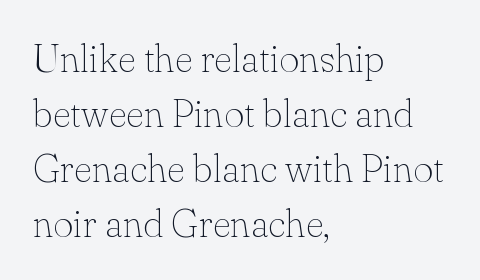
{"serif": "yes", "italic": "no", "bold": "no", "weight": "thin", "width": "normal", "stroke_contrast": "low", "x_height": "small", "monospaced": "no", "underline": "no", "align": "left", "line_spacing": "normal", "line_spacing_ratio": 1.41, "letter_spacing": "normal", "letter_spacing_em": 0.0, "glyph_px": 39}
